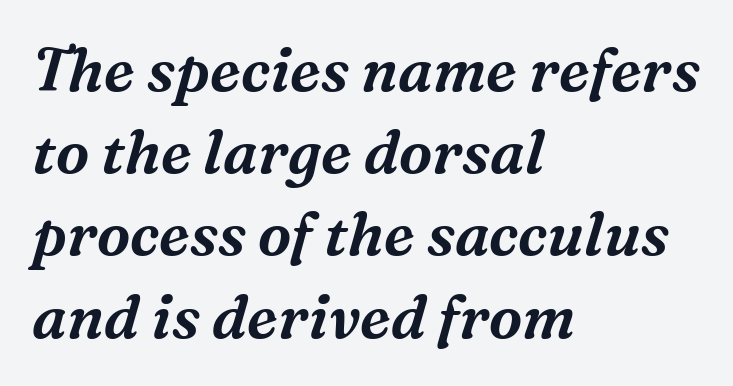
{"serif": "yes", "italic": "yes", "lean": "right", "slant_degrees": 16, "width": "normal", "stroke_contrast": "medium", "x_height": "medium", "monospaced": "no", "underline": "no", "align": "left", "line_spacing": "normal", "line_spacing_ratio": 1.37, "letter_spacing": "normal", "letter_spacing_em": 0.0, "glyph_px": 60}
